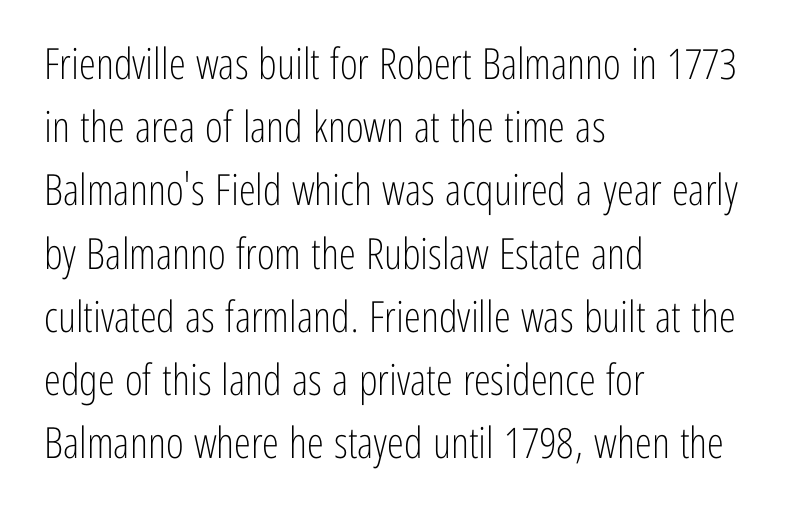
{"serif": "no", "italic": "no", "bold": "no", "weight": "light", "width": "condensed", "stroke_contrast": "low", "x_height": "medium", "monospaced": "no", "underline": "no", "align": "left", "line_spacing": "normal", "line_spacing_ratio": 1.47, "letter_spacing": "normal", "letter_spacing_em": 0.0, "glyph_px": 43}
